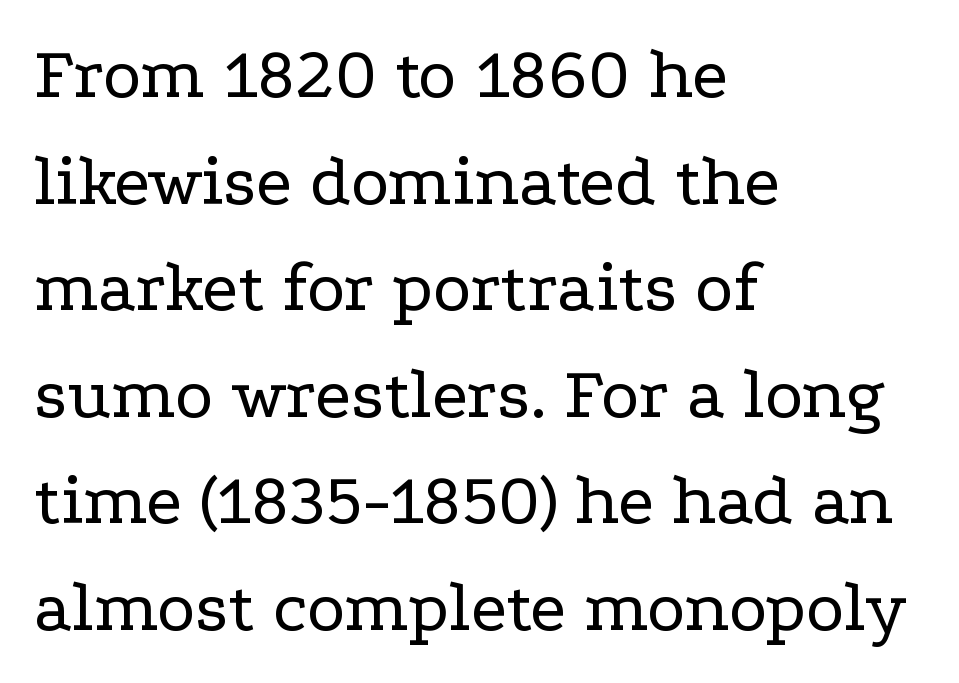
{"serif": "yes", "italic": "no", "bold": "no", "weight": "regular", "width": "wide", "stroke_contrast": "low", "x_height": "medium", "monospaced": "no", "underline": "no", "align": "left", "line_spacing": "normal", "line_spacing_ratio": 1.46, "letter_spacing": "normal", "letter_spacing_em": 0.0, "glyph_px": 73}
